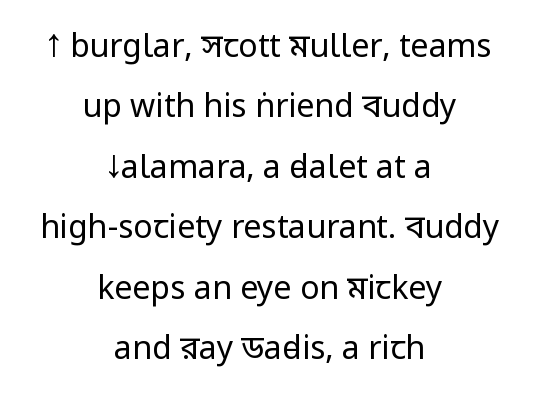
The image shows 32 px regular-weight, condensed sans-serif type, upright; set centered, line spacing 1.89x, normal letter spacing, not underlined; low stroke contrast.
